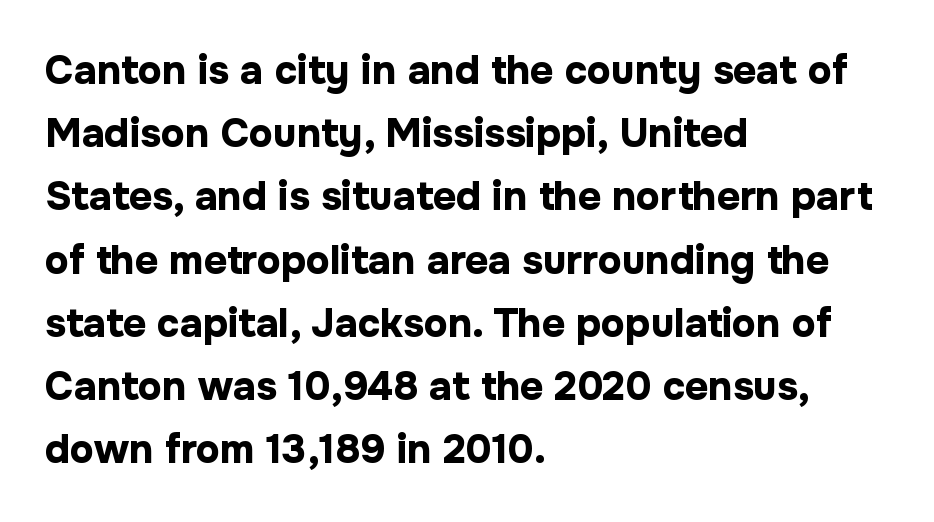
Do the characters align in a grid? No, the font is proportional. The glyphs in this specimen are sans serif. The passage shown is emphatically bold. Vertical spacing — default.
